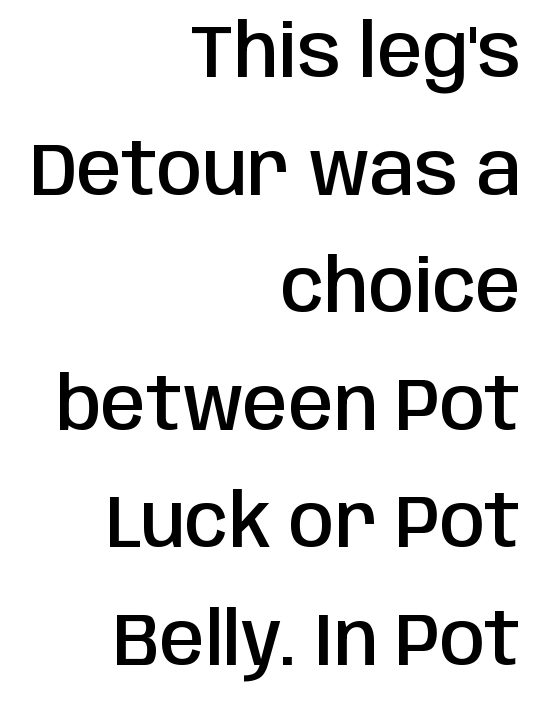
The image shows 73 px semibold, condensed sans-serif type, upright; set right-aligned, normal line spacing (1.61x), normal letter spacing, not underlined; low stroke contrast and a large x-height.
